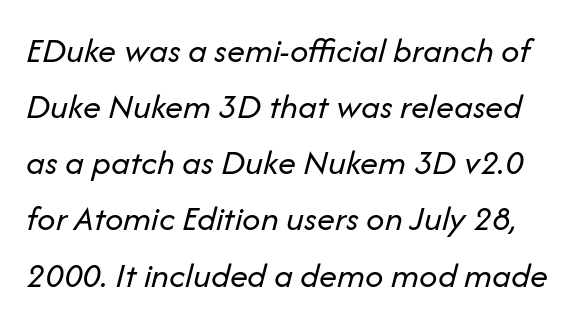
Q: Is the text bold? A: No.
Q: Is the text italic (slanted)? A: Yes, it leans right by about 14 degrees.
Q: Is the text underlined? A: No.
Q: Is the spacing between letters normal or unusually wide? A: Normal.
Q: Is the spacing between lines tight, normal or loose? A: Normal.
Q: Width (condensed, normal, or wide)? A: Normal.
Q: Stroke contrast? A: Low.
Q: x-height? A: Medium.
Q: Monospaced? A: No.
